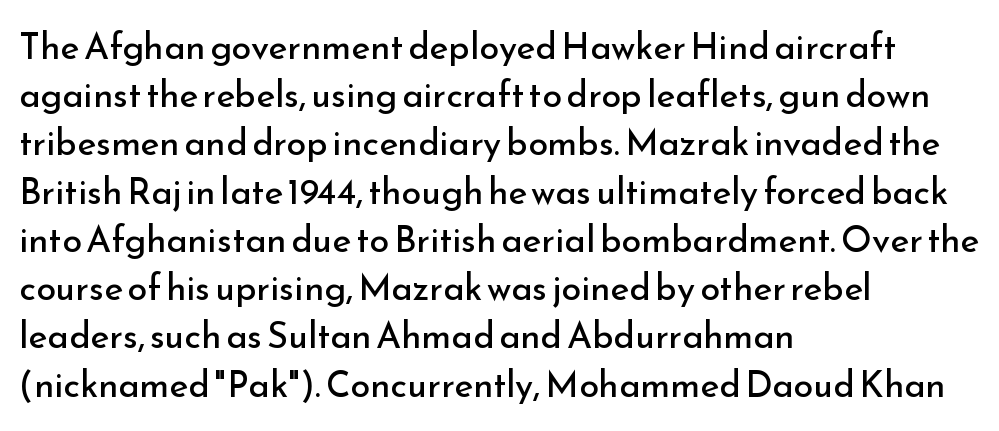
{"serif": "no", "italic": "no", "bold": "no", "weight": "regular", "width": "normal", "stroke_contrast": "low", "x_height": "small", "monospaced": "no", "underline": "no", "align": "left", "line_spacing": "normal", "line_spacing_ratio": 1.34, "letter_spacing": "normal", "letter_spacing_em": 0.0, "glyph_px": 36}
